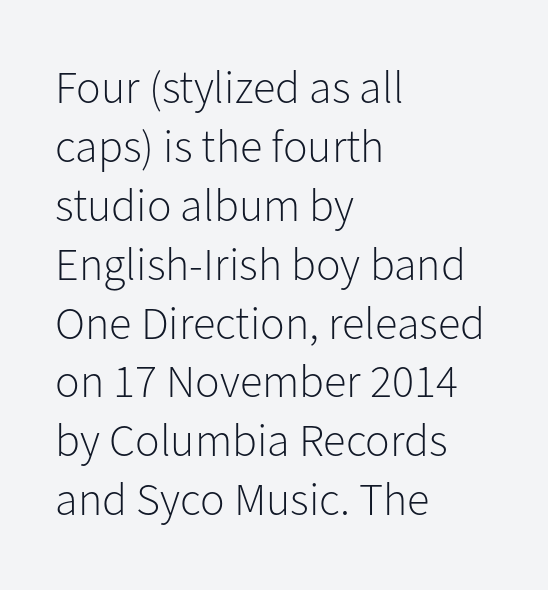
Words float on clear page, feet unadorned. This sample is left-justified, so line endings fall wherever the words run out. Stems here are at most as thick as an everyday book face. Here the designer chose a conventional face with non-uniform glyph widths. These lines keep a tight, regular rhythm from letter to letter.
